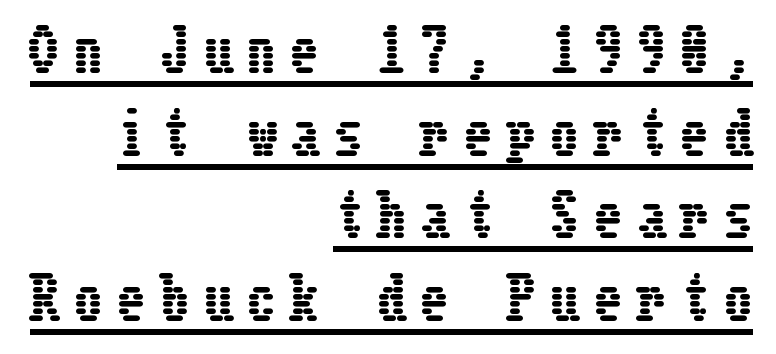
Q: Is the text italic (slanted)? A: No, it is upright.
Q: Is the text underlined? A: Yes.
Q: How is the paragraph aligned? A: Right-aligned.
Q: Is the spacing between letters normal or unusually wide? A: Unusually wide.
Q: Is the spacing between lines tight, normal or loose? A: Normal.
Q: Width (condensed, normal, or wide)? A: Condensed.
Q: Stroke contrast? A: Low.
Q: x-height? A: Medium.
